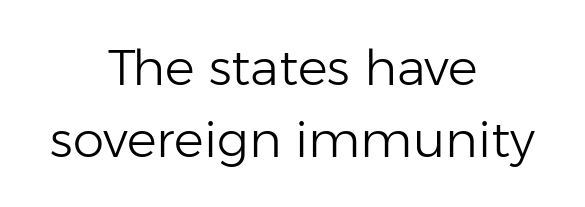
Q: Is the text bold? A: No.
Q: Is the text italic (slanted)? A: No, it is upright.
Q: Is the typeface a serif or a sans-serif typeface? A: Sans-serif.
Q: Is the text underlined? A: No.
Q: How is the paragraph aligned? A: Centered.
Q: Is the spacing between letters normal or unusually wide? A: Normal.
Q: Is the spacing between lines tight, normal or loose? A: Normal.
Q: Width (condensed, normal, or wide)? A: Normal.
Q: Stroke contrast? A: Low.
Q: x-height? A: Medium.
Q: Monospaced? A: No.
